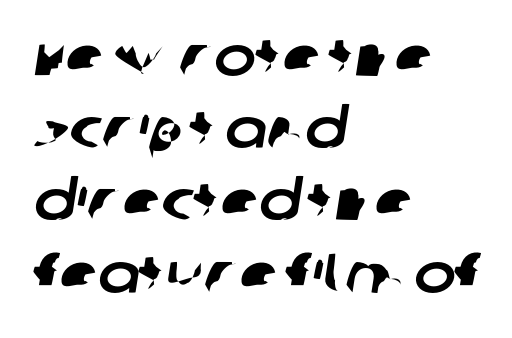
The passage shown is typed in a proportional face where columns would drift. The letters sit at their default tracking, neither squeezed nor spread. Regarding serifs, this sample does without them. Interline gaps are of average width in this sample.
